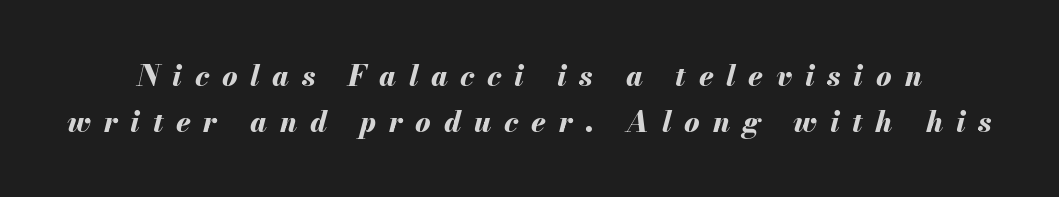
{"italic": "yes", "lean": "right", "slant_degrees": 13, "bold": "yes", "weight": "bold", "width": "normal", "stroke_contrast": "medium", "x_height": "small", "monospaced": "no", "underline": "no", "line_spacing": "normal", "line_spacing_ratio": 1.57, "letter_spacing": "wide", "letter_spacing_em": 0.44, "glyph_px": 29}
